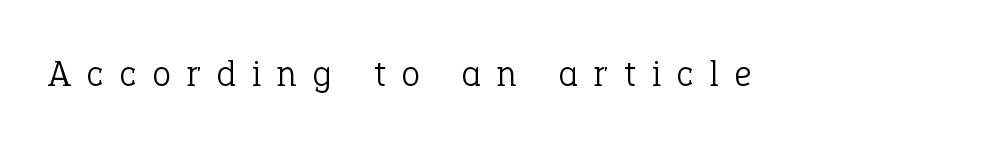
Q: Is the text bold? A: No.
Q: Is the text italic (slanted)? A: No, it is upright.
Q: Is the typeface a serif or a sans-serif typeface? A: Serif.
Q: Is the text underlined? A: No.
Q: Is the spacing between letters normal or unusually wide? A: Unusually wide.
Q: Width (condensed, normal, or wide)? A: Normal.
Q: Stroke contrast? A: Low.
Q: x-height? A: Medium.
Q: Monospaced? A: No.
